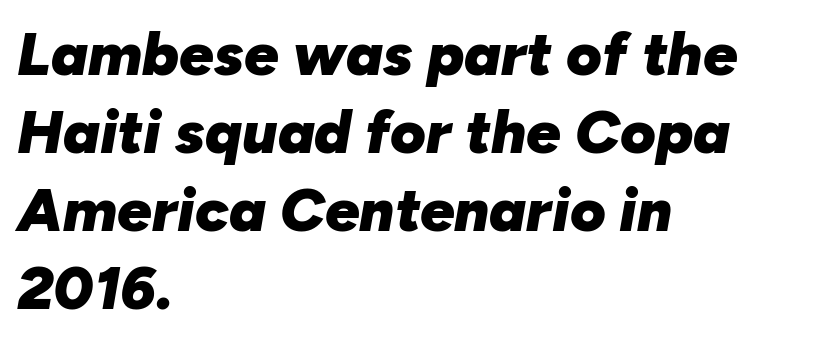
{"italic": "yes", "lean": "right", "slant_degrees": 10, "bold": "yes", "weight": "heavy", "width": "normal", "stroke_contrast": "low", "x_height": "medium", "monospaced": "no", "underline": "no", "align": "left", "line_spacing": "normal", "line_spacing_ratio": 1.28, "letter_spacing": "normal", "letter_spacing_em": 0.0, "glyph_px": 61}
